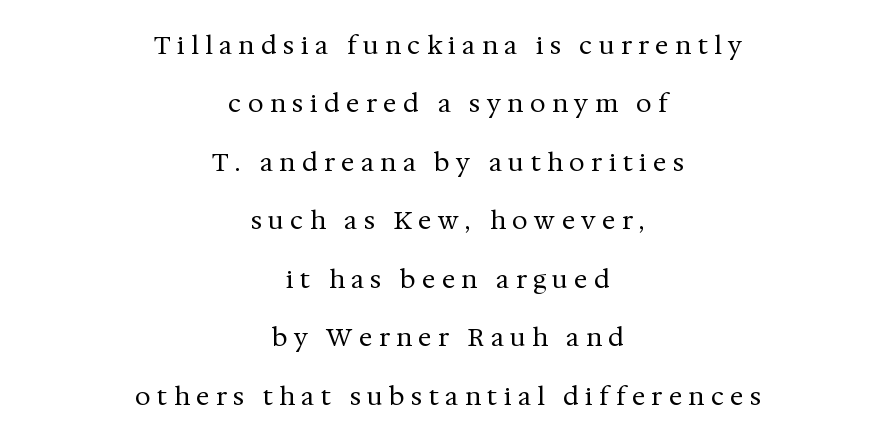
The image shows 25 px text type, upright; set centered, loose line spacing (2.34x), unusually wide letter spacing (+0.26 em), not underlined.
